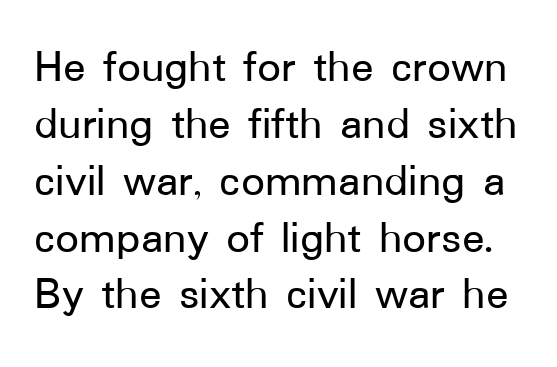
Q: Is the text italic (slanted)? A: No, it is upright.
Q: Is the typeface a serif or a sans-serif typeface? A: Sans-serif.
Q: Is the text underlined? A: No.
Q: Is the spacing between letters normal or unusually wide? A: Normal.
Q: Width (condensed, normal, or wide)? A: Normal.
Q: Stroke contrast? A: Low.
Q: x-height? A: Medium.
Q: Monospaced? A: No.
